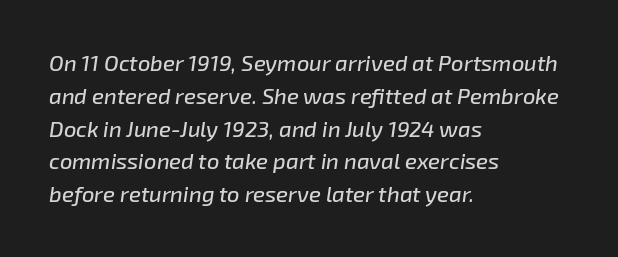
Q: Is the text italic (slanted)? A: Yes, it leans right by about 8 degrees.
Q: Is the text underlined? A: No.
Q: How is the paragraph aligned? A: Left-aligned.
Q: Is the spacing between letters normal or unusually wide? A: Normal.
Q: Is the spacing between lines tight, normal or loose? A: Normal.
